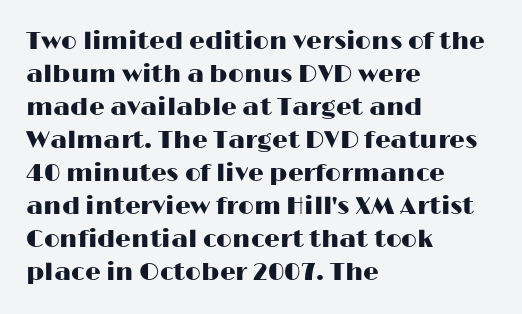
{"italic": "no", "underline": "no", "align": "left", "line_spacing": "normal", "line_spacing_ratio": 1.32, "letter_spacing": "normal", "letter_spacing_em": 0.0, "glyph_px": 25}
